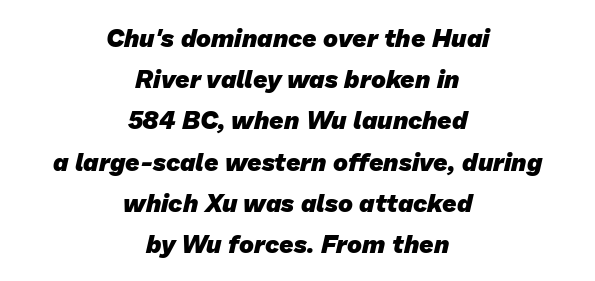
Q: Is the text bold? A: Yes.
Q: Is the text underlined? A: No.
Q: How is the paragraph aligned? A: Centered.
Q: Is the spacing between letters normal or unusually wide? A: Normal.
Q: Is the spacing between lines tight, normal or loose? A: Normal.
